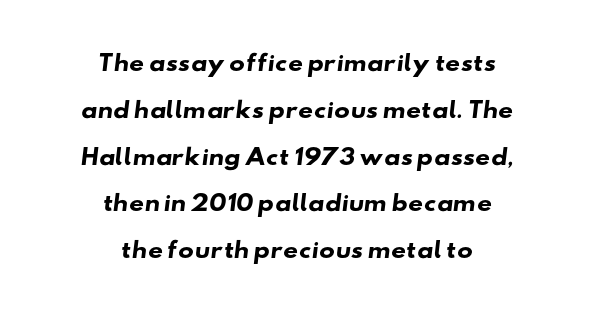
The image shows 21 px bold type; set centered, loose line spacing (2.23x), normal letter spacing, not underlined.
